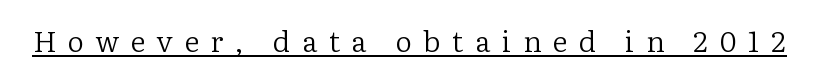
The image shows 29 px regular-weight serif type, upright; set unusually wide letter spacing (+0.4 em), underlined; low stroke contrast and a medium x-height.
